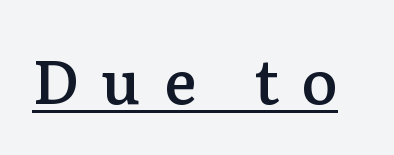
The image shows 61 px semibold serif type, upright; set unusually wide letter spacing (+0.37 em), underlined; low stroke contrast and a medium x-height.
